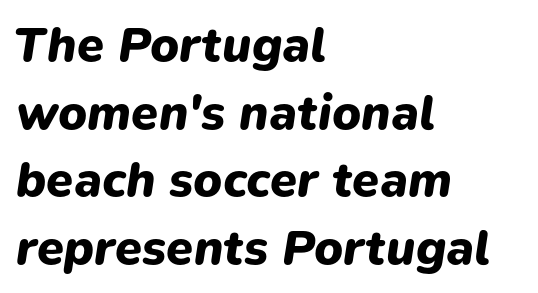
The image shows 49 px heavy type, italic (leaning right); set left-aligned, normal line spacing (1.38x), normal letter spacing, not underlined; low stroke contrast and a medium x-height.
